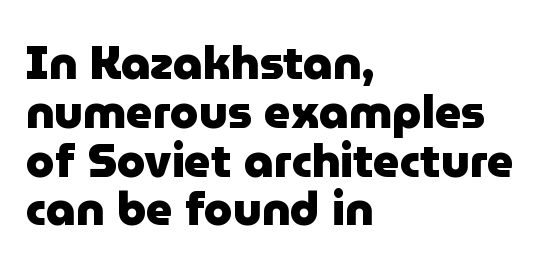
{"serif": "no", "italic": "no", "bold": "yes", "weight": "heavy", "width": "normal", "stroke_contrast": "low", "x_height": "medium", "monospaced": "no", "underline": "no", "align": "left", "line_spacing": "tight", "line_spacing_ratio": 1.06, "letter_spacing": "normal", "letter_spacing_em": 0.0, "glyph_px": 46}
